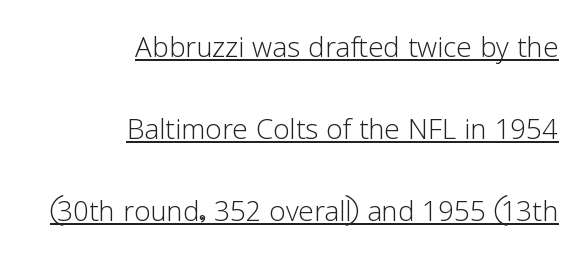
The image shows 37 px light sans-serif type, upright; set right-aligned, loose line spacing (2.21x), normal letter spacing, underlined; low stroke contrast and a medium x-height.
